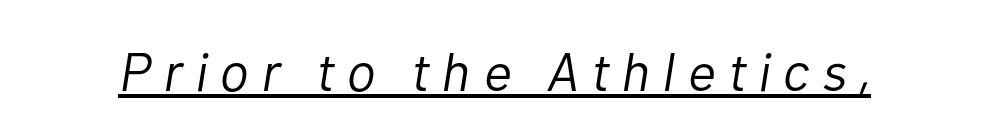
The gaps between neighbouring characters are conspicuously large. Is this a heavy cut? Hardly; it is regular or lighter. The sample's only ornament is a line tracing under the words. Varying glyph widths throughout — classic text-font behaviour. The letters are slanted; this is an italic face.
